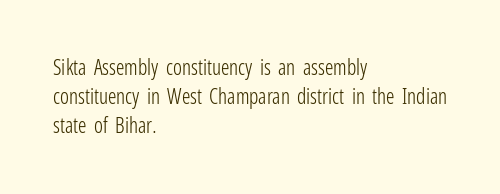
Q: Is the text bold? A: No.
Q: Is the text italic (slanted)? A: No, it is upright.
Q: Is the text underlined? A: No.
Q: How is the paragraph aligned? A: Left-aligned.
Q: Is the spacing between letters normal or unusually wide? A: Normal.
Q: Is the spacing between lines tight, normal or loose? A: Normal.
